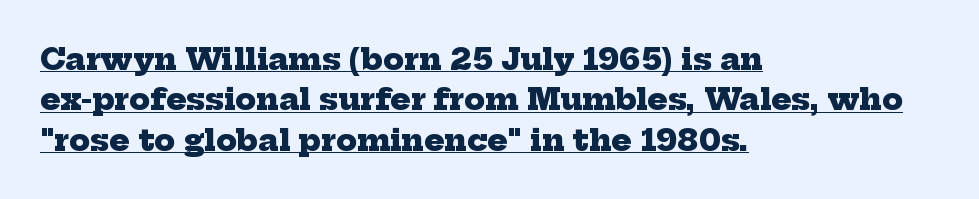
A full-strength bold gives these letters their thick strokes. The passage shown is underscored from start to finish. Casual observation: everything's shoved over to the left. Type style note: has serifs. Is this a fixed-width face? No — the glyphs have proportional, varying widths. The face used here is rendered with its standard letterfit.
